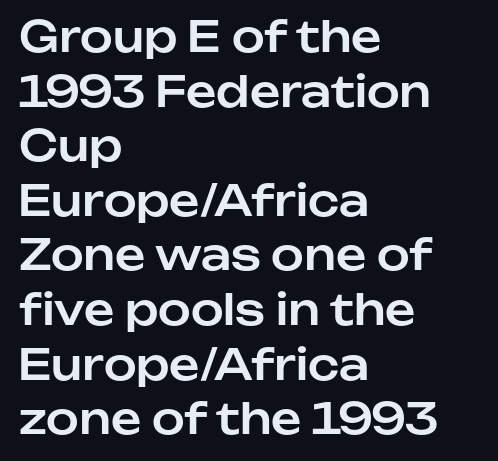
The words here are not underlined. Varying glyph widths throughout — classic text-font behaviour. Serifs: no, the terminals of the letterforms are clean. The lines sit at an ordinary, default distance from one another. Each line starts at the same left margin while the right side varies.
